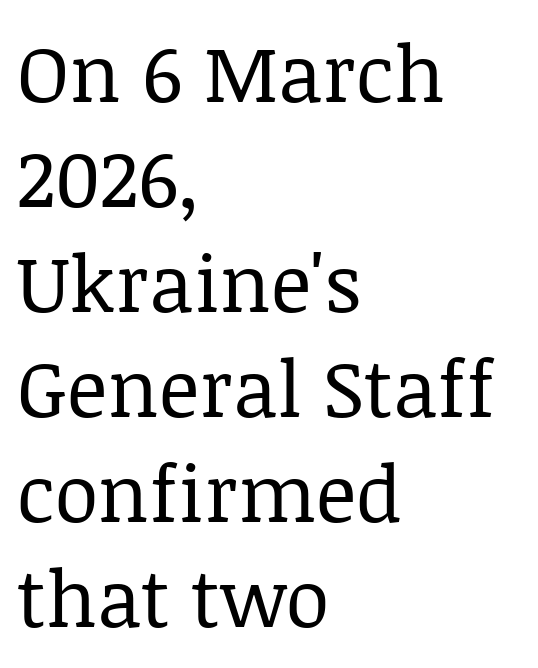
Rows of type keep a routine distance in the vertical direction. Weight: in the light-to-regular range. Each letter's strokes conclude with small projecting serifs. Tall strokes in this sample are plumb rather than angled.
